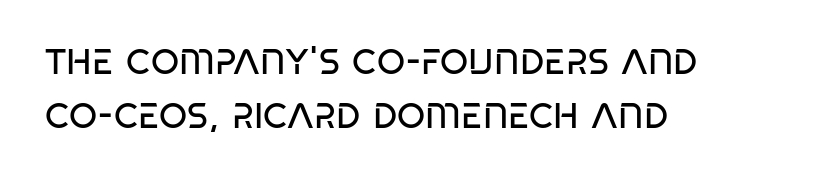
{"serif": "no", "italic": "no", "bold": "no", "weight": "regular", "width": "condensed", "stroke_contrast": "low", "x_height": "large", "monospaced": "no", "underline": "no", "align": "left", "line_spacing": "normal", "line_spacing_ratio": 1.49, "letter_spacing": "normal", "letter_spacing_em": 0.0, "glyph_px": 36}
